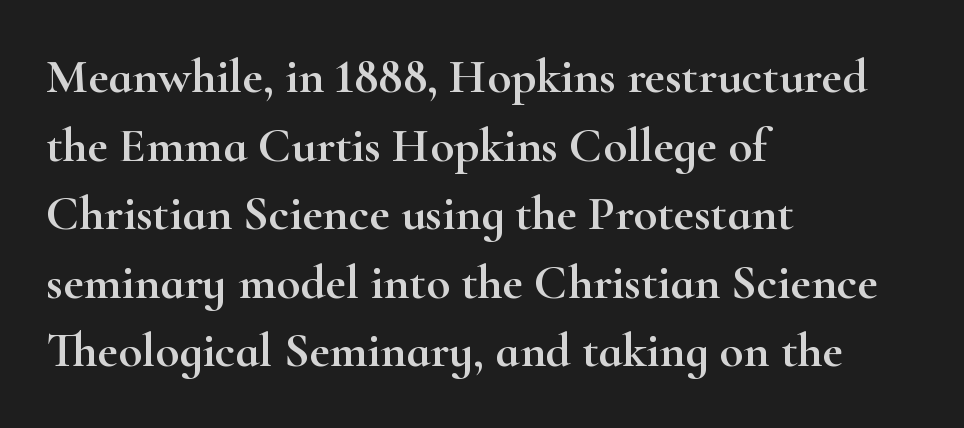
The image shows 49 px wide serif type, upright; set left-aligned, normal line spacing (1.4x), normal letter spacing, not underlined; high stroke contrast and a small x-height.
